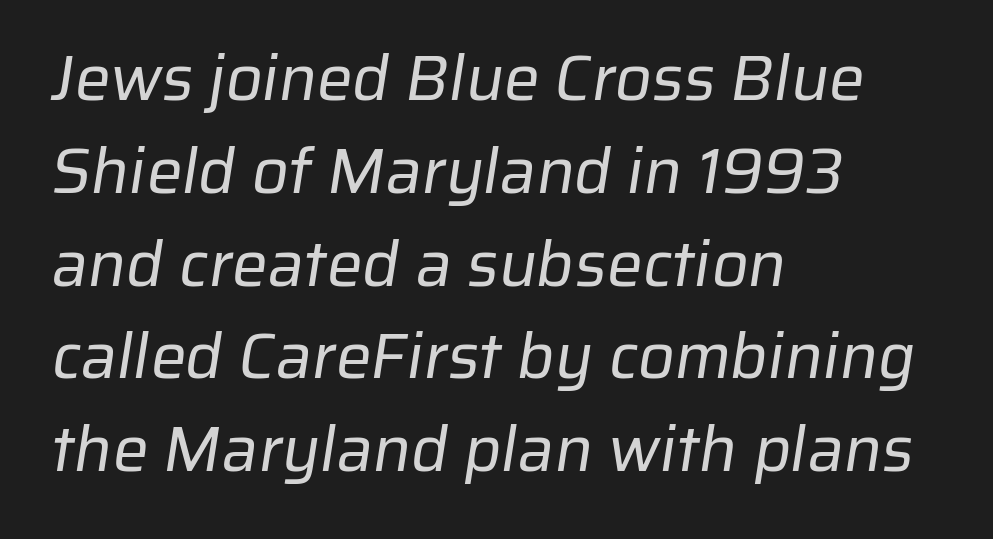
The image shows 64 px regular-weight sans-serif type; set left-aligned, normal line spacing (1.45x), normal letter spacing, not underlined; low stroke contrast and a medium x-height.
